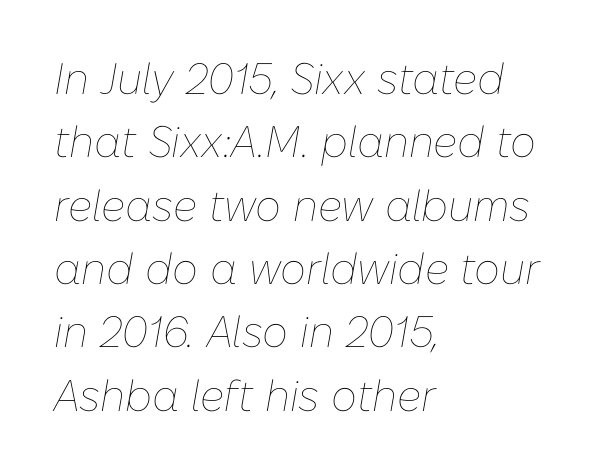
{"italic": "yes", "lean": "right", "slant_degrees": 10, "bold": "no", "weight": "thin", "width": "normal", "stroke_contrast": "low", "x_height": "medium", "monospaced": "no", "underline": "no", "align": "left", "line_spacing": "normal", "line_spacing_ratio": 1.44, "letter_spacing": "normal", "letter_spacing_em": 0.0, "glyph_px": 44}
